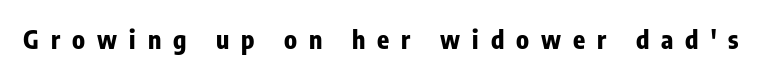
Q: Is the text bold? A: Yes.
Q: Is the text italic (slanted)? A: No, it is upright.
Q: Is the text underlined? A: No.
Q: Is the spacing between letters normal or unusually wide? A: Unusually wide.
